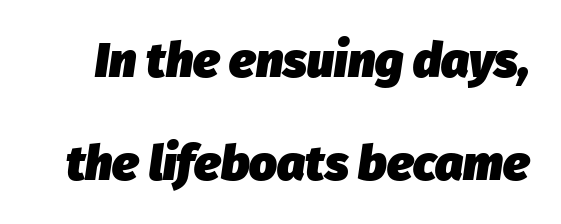
{"italic": "yes", "lean": "right", "slant_degrees": 8, "bold": "yes", "weight": "heavy", "width": "normal", "stroke_contrast": "low", "x_height": "medium", "monospaced": "no", "underline": "no", "line_spacing": "loose", "line_spacing_ratio": 2.1, "letter_spacing": "normal", "letter_spacing_em": 0.0, "glyph_px": 49}
